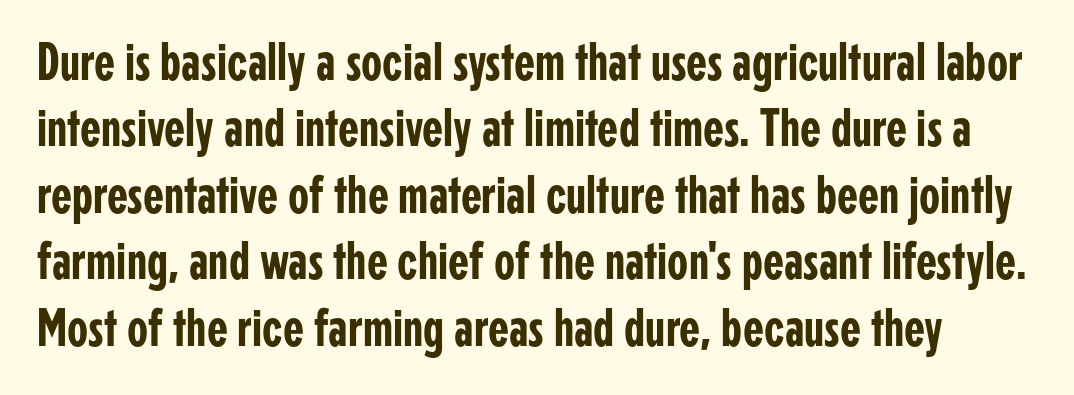
Q: Is the text italic (slanted)? A: No, it is upright.
Q: Is the typeface a serif or a sans-serif typeface? A: Sans-serif.
Q: Is the text underlined? A: No.
Q: Is the spacing between letters normal or unusually wide? A: Normal.
Q: Width (condensed, normal, or wide)? A: Condensed.
Q: Stroke contrast? A: Low.
Q: x-height? A: Medium.
Q: Monospaced? A: No.
